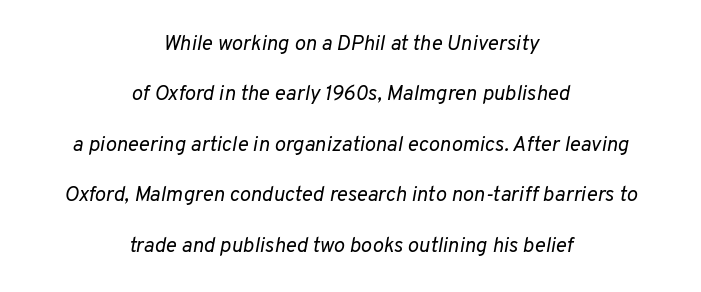
The image shows 21 px text type, italic (leaning right); set centered, loose line spacing (2.4x), normal letter spacing, not underlined.
